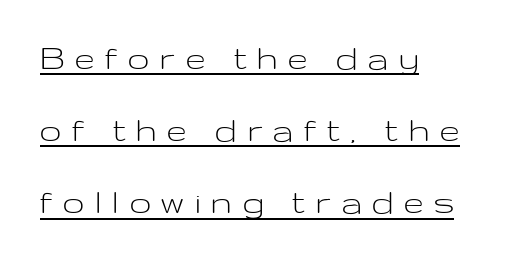
{"serif": "no", "italic": "no", "bold": "no", "weight": "light", "width": "wide", "stroke_contrast": "low", "x_height": "medium", "monospaced": "no", "underline": "yes", "align": "left", "line_spacing": "loose", "line_spacing_ratio": 1.9, "letter_spacing": "wide", "letter_spacing_em": 0.29, "glyph_px": 38}
